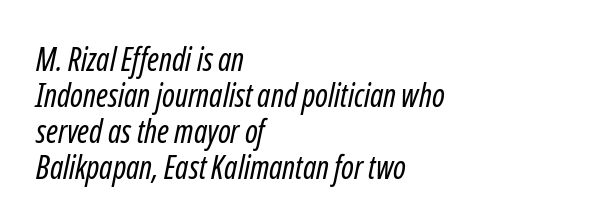
The image shows 32 px regular-weight, condensed sans-serif type; set left-aligned, tight line spacing (1.12x), normal letter spacing, not underlined; low stroke contrast and a medium x-height.
